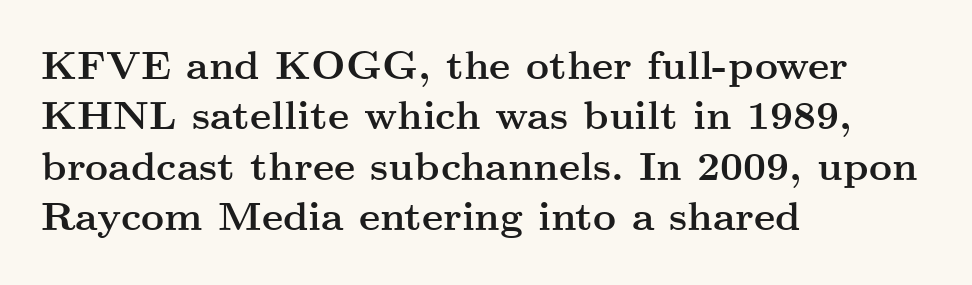
The image shows 40 px semibold, wide serif type, upright; set left-aligned, normal line spacing (1.26x), normal letter spacing, not underlined; medium stroke contrast and a small x-height.
